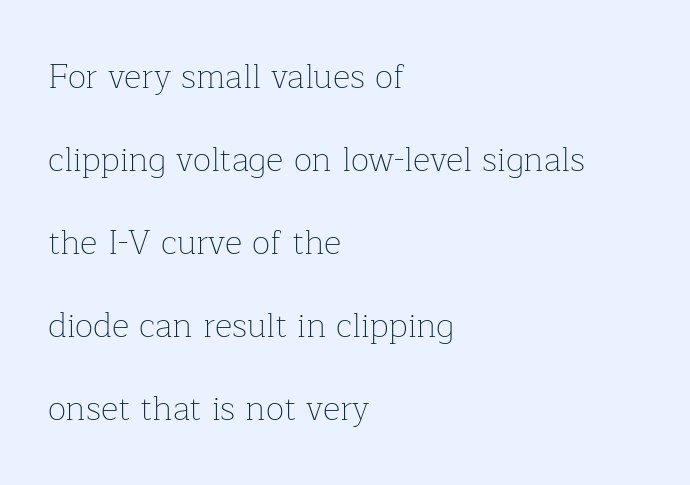
Compared with typical paragraphs, the rows here are farther apart. A typesetter would call this zero additional tracking. Notice how the passage keeps a crisp vertical edge on the left only. The words here are not underlined.
